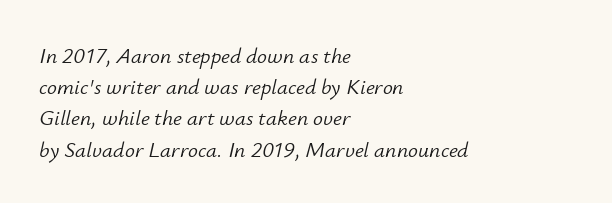
{"italic": "yes", "lean": "right", "slant_degrees": 12, "bold": "no", "underline": "no", "align": "left", "line_spacing": "normal", "line_spacing_ratio": 1.42, "letter_spacing": "normal", "letter_spacing_em": 0.0, "glyph_px": 22}
